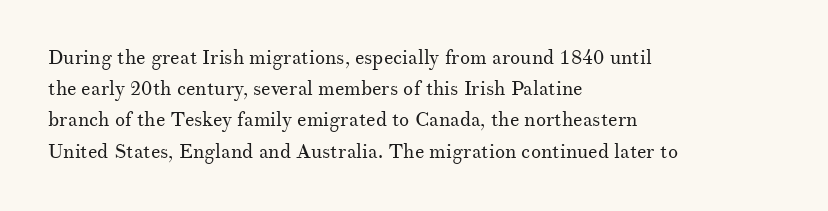
Between one letter and the next there's only the usual sliver of space. Letters rest on an invisible, unmarked baseline. Does the copy run flush right? No — it runs flush left. Nothing heavy about these letters — not bold at all.
